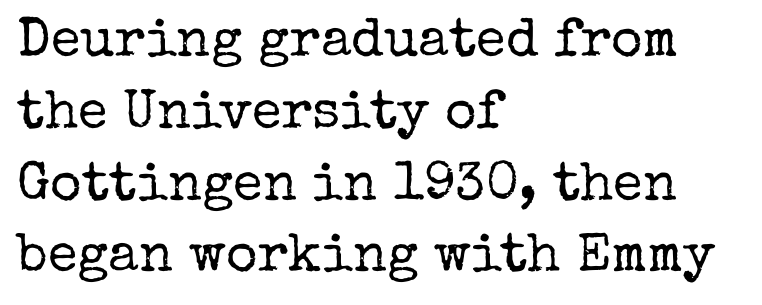
Typeset ragged right — the left edge is the straight one. Descenders are the only things crossing below the line. A typesetter would mark this as roman, not italic. You could not count columns in this text — the font is proportionally spaced. The space between consecutive lines is moderate.
